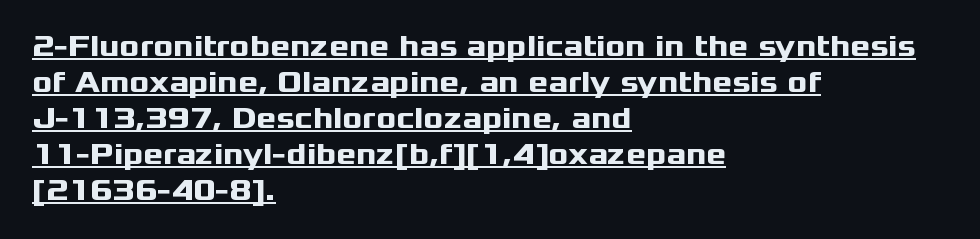
Q: Is the text bold? A: Yes.
Q: Is the text italic (slanted)? A: No, it is upright.
Q: Is the typeface a serif or a sans-serif typeface? A: Sans-serif.
Q: Is the text underlined? A: Yes.
Q: How is the paragraph aligned? A: Left-aligned.
Q: Is the spacing between letters normal or unusually wide? A: Normal.
Q: Width (condensed, normal, or wide)? A: Wide.
Q: Stroke contrast? A: Medium.
Q: x-height? A: Medium.
Q: Monospaced? A: No.
